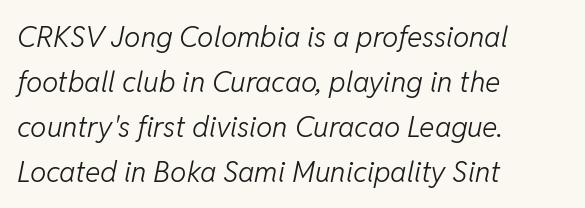
Anything drawn beneath the words? Only blank space. Quick note: interline space is typical. A typesetter would call this zero additional tracking. The rendering uses natural spacing where letterforms have individual widths.
